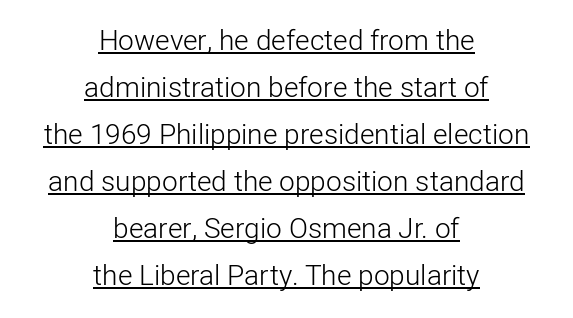
The image shows 28 px light sans-serif type, upright; set centered, normal line spacing (1.68x), normal letter spacing, underlined; low stroke contrast and a medium x-height.
